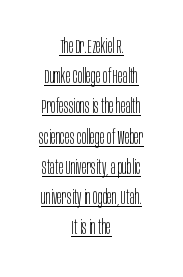
Quick note: underline on. It's the straight-up-and-down kind of type. The typeface has the unassuming heft of standard copy or less. A centered setting, common on invitations and titles, is used for this passage. Characters follow at the spacing the type designer built in.
